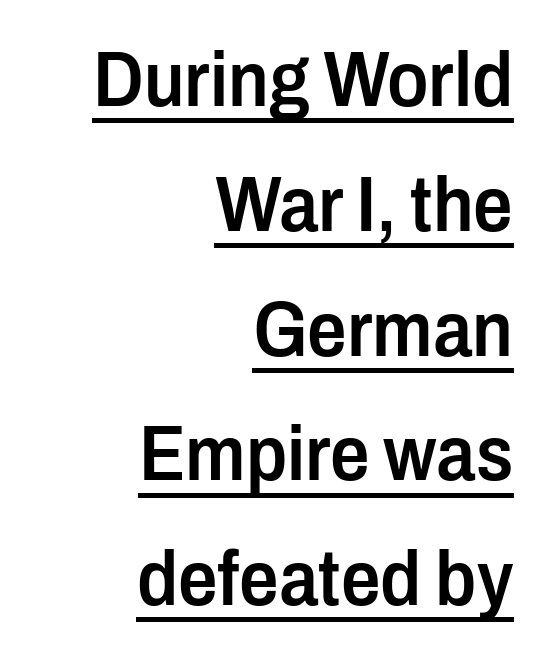
{"serif": "no", "italic": "no", "bold": "semi", "weight": "semibold", "width": "condensed", "stroke_contrast": "low", "x_height": "medium", "monospaced": "no", "underline": "yes", "align": "right", "line_spacing": "normal", "line_spacing_ratio": 1.6, "letter_spacing": "normal", "letter_spacing_em": 0.0, "glyph_px": 78}
